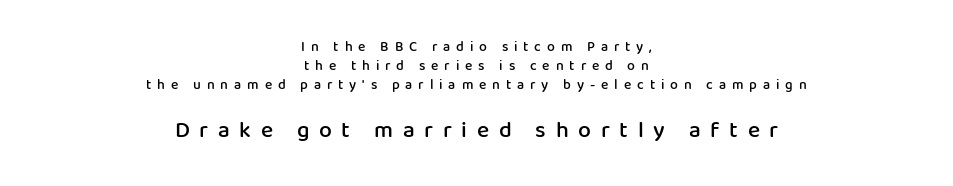
Q: Is the text bold? A: Semi-bold.
Q: Is the text italic (slanted)? A: No, it is upright.
Q: Is the text underlined? A: No.
Q: How is the paragraph aligned? A: Centered.
Q: Is the spacing between letters normal or unusually wide? A: Unusually wide.
Q: Is the spacing between lines tight, normal or loose? A: Normal.
Q: Which block of text is set in a larger size, the first (top) or the second (bottom)? A: The second (bottom) one.
